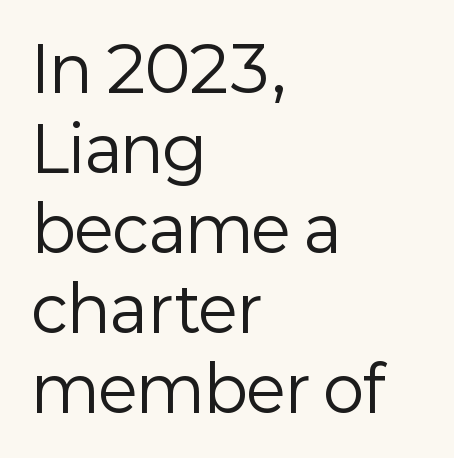
Nothing unusual about the tracking: characters are spaced as the font intends. Is the block centered? No — it sits flush against the left margin. The font is comparable to plain body text, perhaps lighter. Observe the absence of serifs on each vertical stroke in this sample. When letters stand straight like this, we call the style roman or upright.
